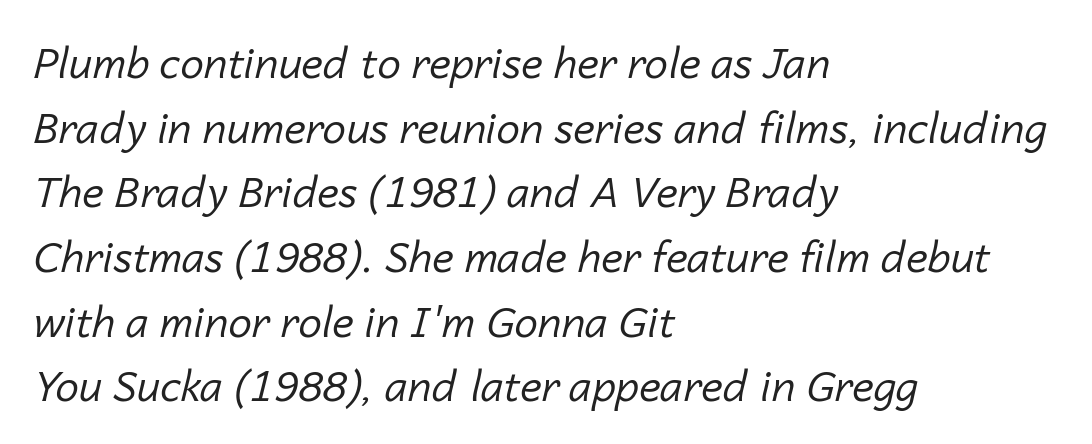
Stem width sits at or under what a default text font uses. Look at the tracking — it's just the regular setting, nothing added. This rendering uses left alignment, leaving the right contour irregular. This sample has the flowing, uneven cadence of proportional lettering.
